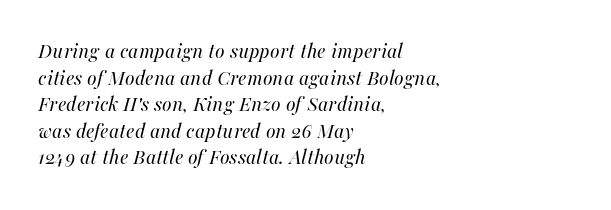
Q: Is the text bold? A: No.
Q: Is the text italic (slanted)? A: Yes, it leans right by about 16 degrees.
Q: Is the text underlined? A: No.
Q: How is the paragraph aligned? A: Left-aligned.
Q: Is the spacing between letters normal or unusually wide? A: Normal.
